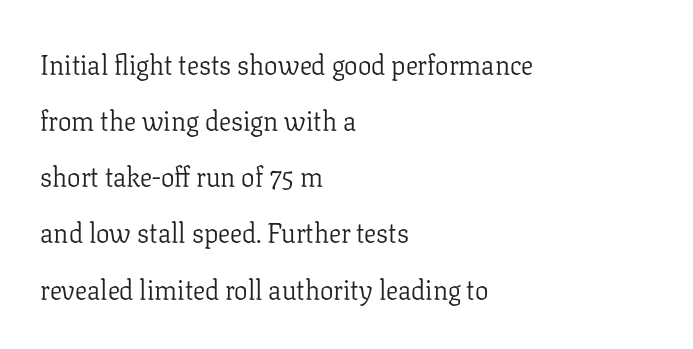
The image shows 27 px text type, upright; set left-aligned, loose line spacing (2.08x), normal letter spacing, not underlined.
